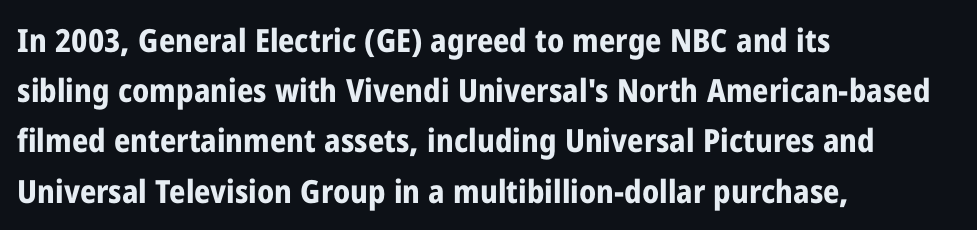
The font's upright variant was chosen for this text. Observe the ordinary spacing: letters are neighbours, not strangers. Character widths vary here, with narrow letters taking less room than wide ones. Short and long lines alike share a common starting point at left.
